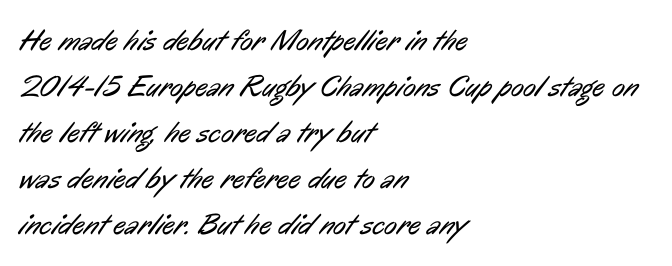
The image shows 30 px regular-weight, condensed sans-serif type; set left-aligned, normal line spacing (1.53x), normal letter spacing, not underlined; low stroke contrast and a medium x-height.
